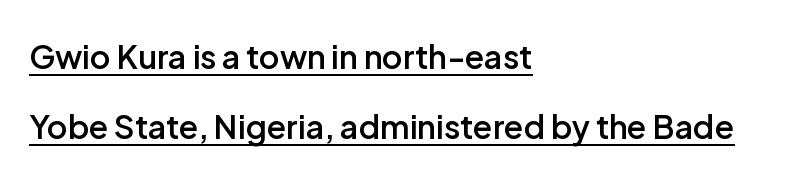
Q: Is the text bold? A: Semi-bold.
Q: Is the text italic (slanted)? A: No, it is upright.
Q: Is the typeface a serif or a sans-serif typeface? A: Sans-serif.
Q: Is the text underlined? A: Yes.
Q: How is the paragraph aligned? A: Left-aligned.
Q: Is the spacing between letters normal or unusually wide? A: Normal.
Q: Is the spacing between lines tight, normal or loose? A: Loose.
Q: Width (condensed, normal, or wide)? A: Normal.
Q: Stroke contrast? A: Low.
Q: x-height? A: Medium.
Q: Monospaced? A: No.
